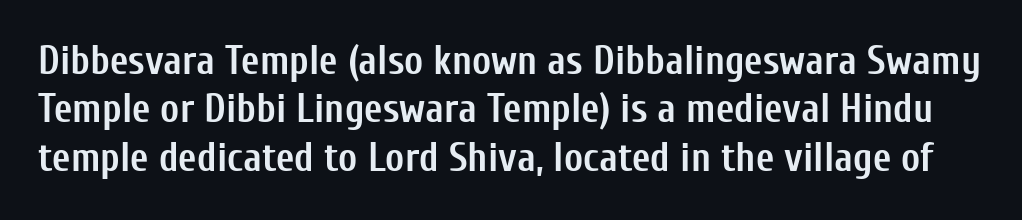
Q: Is the text bold? A: Yes.
Q: Is the text italic (slanted)? A: No, it is upright.
Q: Is the typeface a serif or a sans-serif typeface? A: Sans-serif.
Q: Is the text underlined? A: No.
Q: Is the spacing between letters normal or unusually wide? A: Normal.
Q: Width (condensed, normal, or wide)? A: Condensed.
Q: Stroke contrast? A: Low.
Q: x-height? A: Medium.
Q: Monospaced? A: No.
